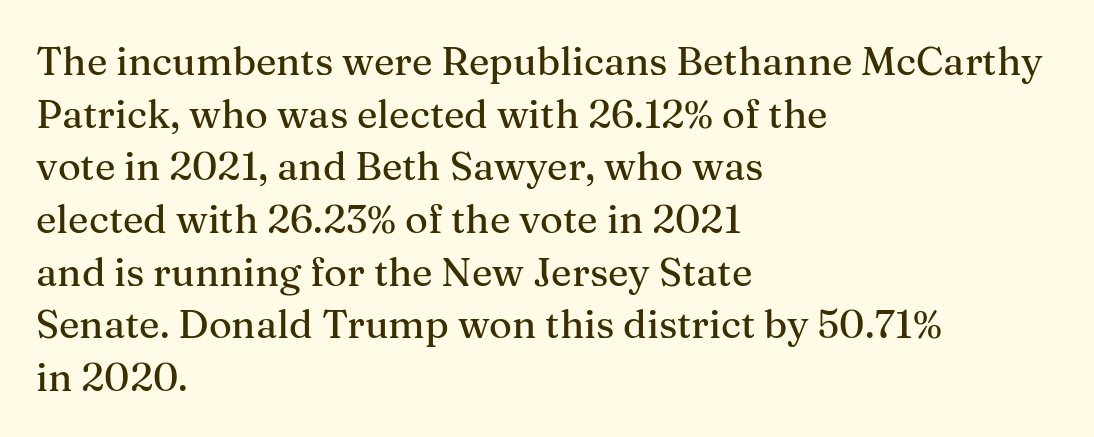
The foot of each line stays bare and open. The gaps between neighbouring characters are ordinary and unremarkable. All the whitespace from short lines collects on the right. Compared with typical paragraphs, the rows here are spaced about the same.
